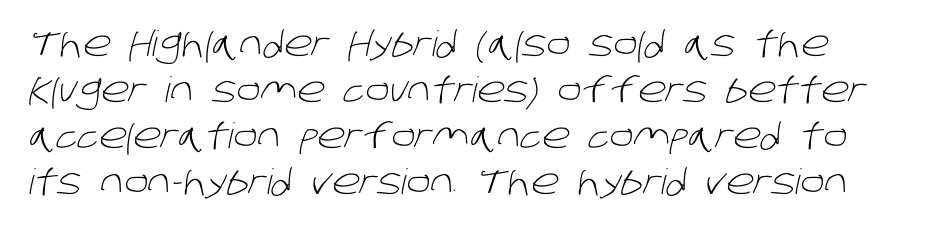
Quick note: interline space is typical. The strip under each line holds only bare page. Do the characters align in a grid? No, the font is proportional. Heft: none added — not bold. A sans-serif font was chosen for this passage.
